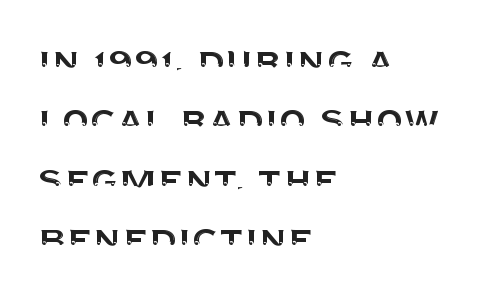
Q: Is the text italic (slanted)? A: No, it is upright.
Q: Is the typeface a serif or a sans-serif typeface? A: Sans-serif.
Q: Is the text underlined? A: No.
Q: How is the paragraph aligned? A: Left-aligned.
Q: Is the spacing between letters normal or unusually wide? A: Normal.
Q: Is the spacing between lines tight, normal or loose? A: Normal.
Q: Width (condensed, normal, or wide)? A: Normal.
Q: Stroke contrast? A: Medium.
Q: x-height? A: Large.
Q: Monospaced? A: No.
